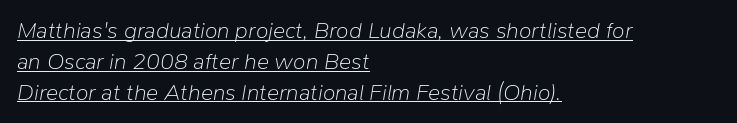
The space between consecutive lines is moderate. Designer's note — italics engaged. Is the letter spacing exaggerated? No — it looks like the ordinary default. The font is comparable to plain body text, perhaps lighter.
